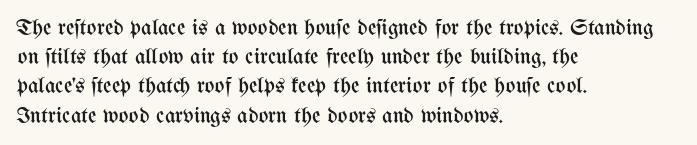
The image shows 23 px text type, upright; set left-aligned, normal line spacing (1.27x), normal letter spacing, not underlined.
